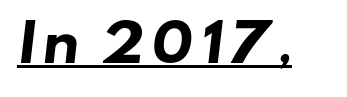
Note the varied advance widths — an 'i' is clearly narrower than an 'm'. Typographic density is high because the face is bold. The face used here is a sans, in the tradition of grotesques and geometrics. Underlining? Definitely there.
